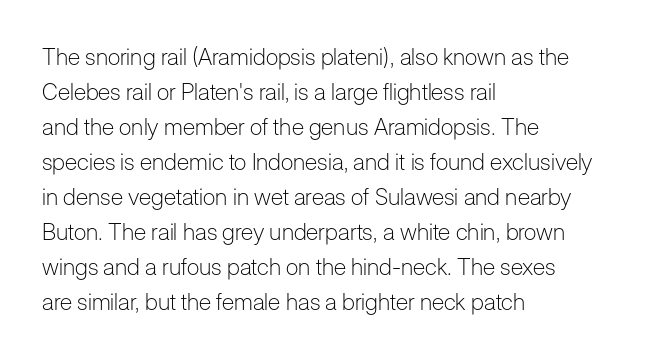
{"italic": "no", "bold": "no", "underline": "no", "align": "left", "line_spacing": "normal", "line_spacing_ratio": 1.52, "letter_spacing": "normal", "letter_spacing_em": 0.0, "glyph_px": 23}
